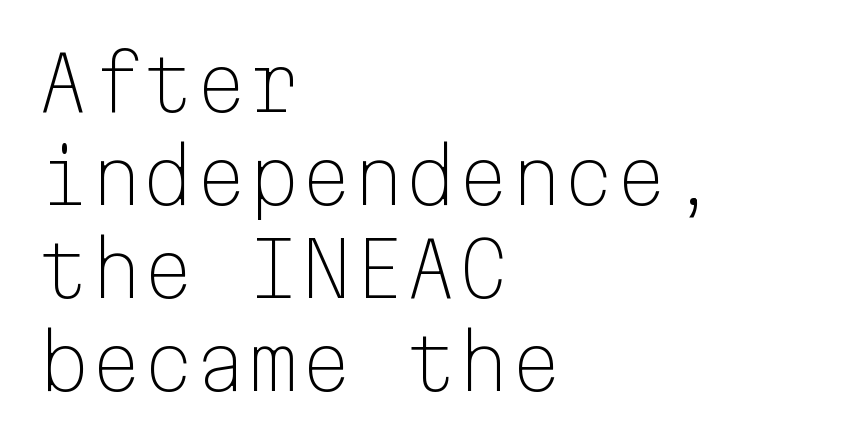
Q: Is the text bold? A: No.
Q: Is the text italic (slanted)? A: No, it is upright.
Q: Is the typeface a serif or a sans-serif typeface? A: Sans-serif.
Q: Is the text underlined? A: No.
Q: How is the paragraph aligned? A: Left-aligned.
Q: Is the spacing between letters normal or unusually wide? A: Normal.
Q: Width (condensed, normal, or wide)? A: Normal.
Q: Stroke contrast? A: Low.
Q: x-height? A: Medium.
Q: Monospaced? A: Yes.
